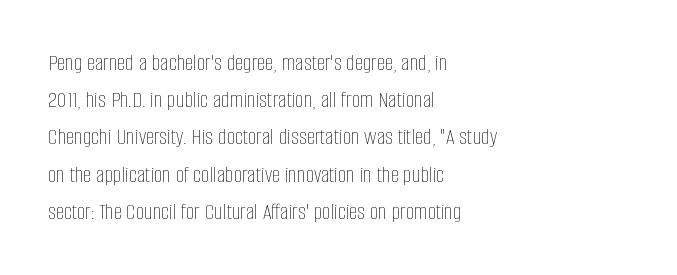
{"italic": "no", "bold": "no", "underline": "no", "align": "left", "line_spacing": "normal", "line_spacing_ratio": 1.55, "letter_spacing": "normal", "letter_spacing_em": 0.0, "glyph_px": 24}
